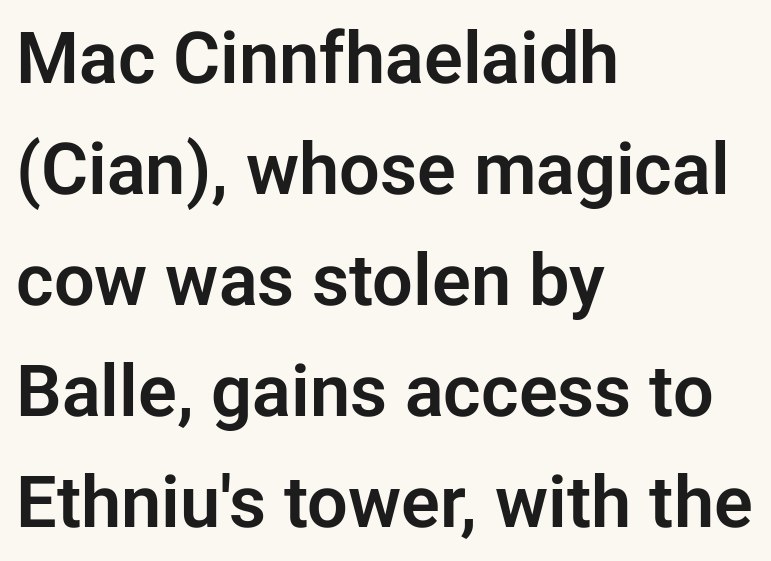
The image shows 72 px sans-serif type, upright; set left-aligned, normal line spacing (1.54x), normal letter spacing, not underlined; low stroke contrast and a medium x-height.
